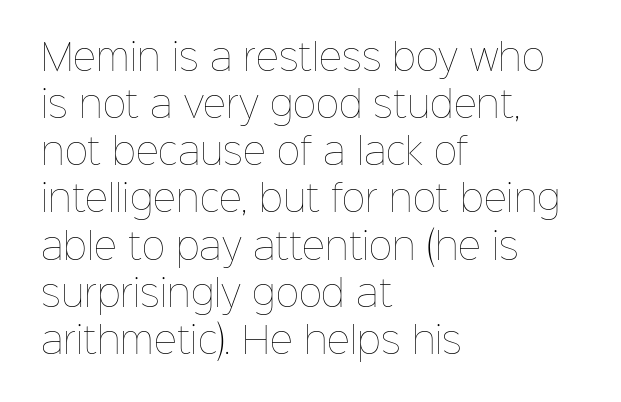
{"italic": "no", "bold": "no", "weight": "thin", "width": "normal", "stroke_contrast": "low", "x_height": "medium", "monospaced": "no", "underline": "no", "align": "left", "line_spacing": "normal", "line_spacing_ratio": 1.31, "letter_spacing": "normal", "letter_spacing_em": 0.0, "glyph_px": 36}
